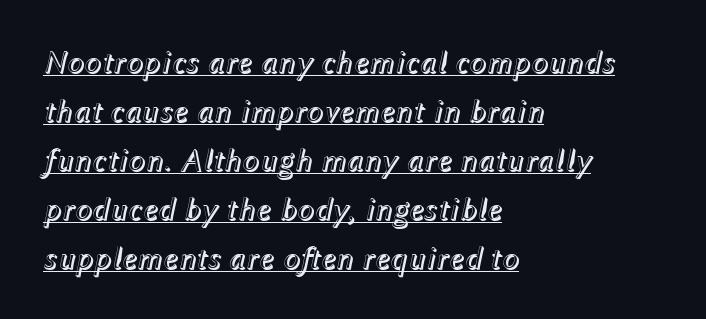
The image shows 32 px text type, italic (leaning right); set left-aligned, normal line spacing (1.53x), normal letter spacing, underlined; a medium x-height.
